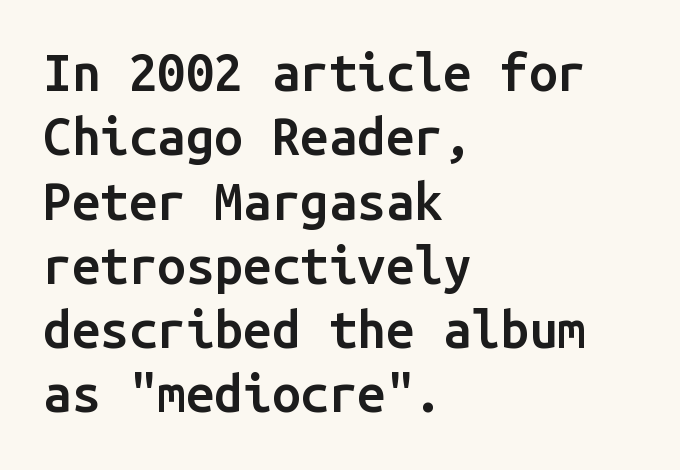
The image shows 51 px semibold sans-serif type, upright, monospaced; set left-aligned, normal line spacing (1.26x), normal letter spacing, not underlined; low stroke contrast and a medium x-height.
